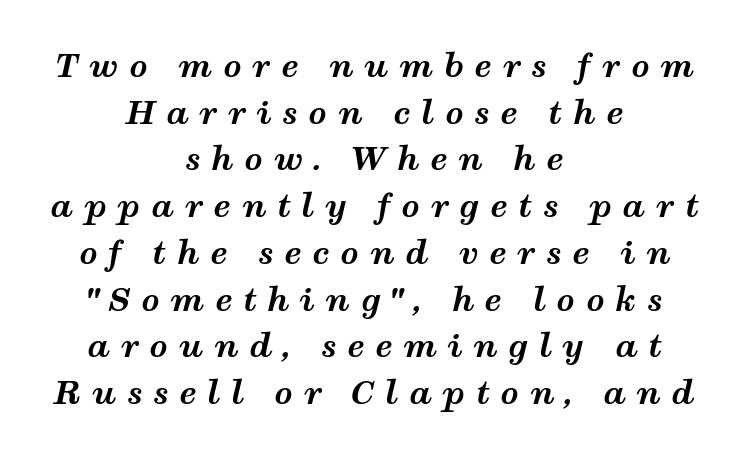
Leading: standard. The space beneath each line is pristine and unruled. The font is running at its bold setting. Does the lettering tilt? It does — this is italic. There is plenty of visible air inserted between adjacent glyphs. These lines are rendered in a variable-pitch font.
